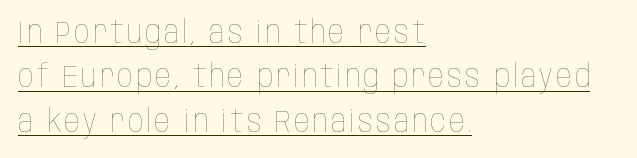
Q: Is the text bold? A: No.
Q: Is the text italic (slanted)? A: No, it is upright.
Q: Is the text underlined? A: Yes.
Q: How is the paragraph aligned? A: Left-aligned.
Q: Is the spacing between lines tight, normal or loose? A: Normal.
Q: Width (condensed, normal, or wide)? A: Condensed.
Q: Stroke contrast? A: Low.
Q: x-height? A: Large.
Q: Monospaced? A: No.
